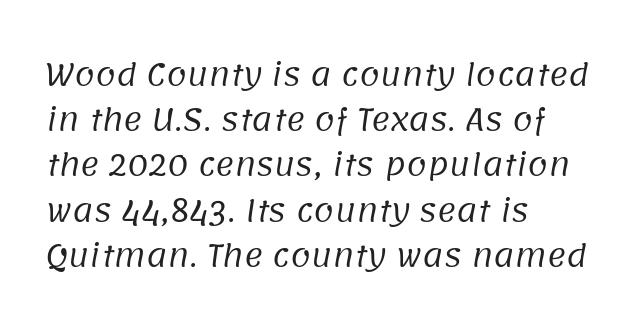
This sample is left-justified, so line endings fall wherever the words run out. This rendering employs a face without finishing strokes, i.e., a sans-serif. Letters have the restrained weight of plain body copy at most. Quick note: underline off.
